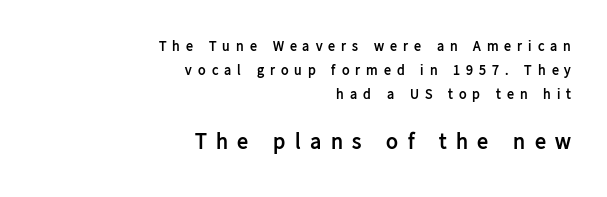
{"italic": "no", "bold": "yes", "underline": "no", "align": "right", "line_spacing_ratio": 1.72, "letter_spacing": "wide", "letter_spacing_em": 0.43, "larger_block": "second", "size_ratio": 1.57, "glyph_px": 22}
